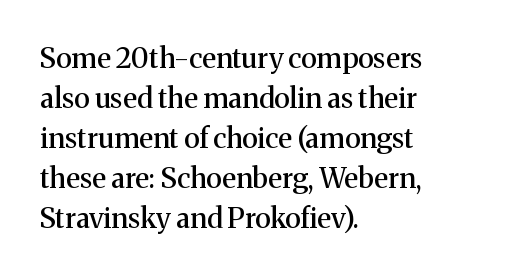
{"serif": "yes", "italic": "no", "width": "normal", "stroke_contrast": "medium", "x_height": "medium", "monospaced": "no", "underline": "no", "align": "left", "line_spacing": "normal", "line_spacing_ratio": 1.43, "letter_spacing": "normal", "letter_spacing_em": 0.0, "glyph_px": 28}
